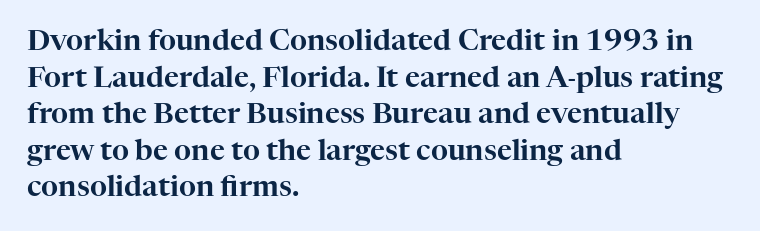
{"serif": "yes", "italic": "no", "width": "normal", "stroke_contrast": "high", "x_height": "medium", "monospaced": "no", "underline": "no", "align": "left", "line_spacing": "normal", "line_spacing_ratio": 1.26, "letter_spacing": "normal", "letter_spacing_em": 0.0, "glyph_px": 29}
